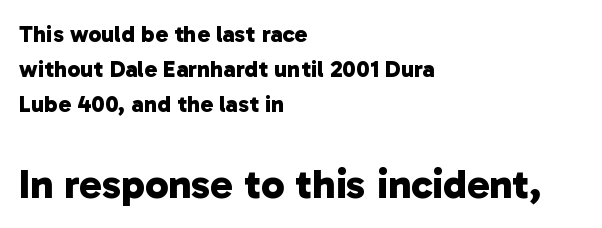
The string is rendered with underlining switched off. The lines are quadded left. The passage shown is emphatically bold. You could not count columns in this text — the font is proportionally spaced. The passage shown has conventional tracking throughout. The face used here is a sans, in the tradition of grotesques and geometrics.
